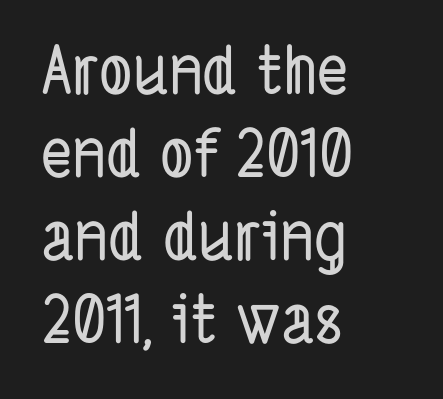
Each line starts at the same left margin while the right side varies. The block of text has a typical density, with ordinary space between rows. The space beneath each line is pristine and unruled. The gaps between neighbouring characters are ordinary and unremarkable.
